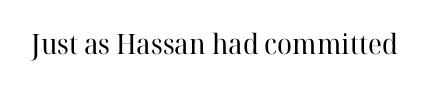
The passage shown is not underscored anywhere. The line texture is even and compact thanks to regular tracking. Weight: in the light-to-regular range. Ascenders rise straight up at ninety degrees.
